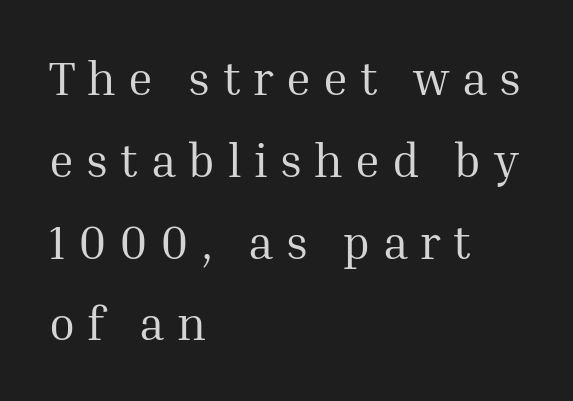
Q: Is the text bold? A: No.
Q: Is the text italic (slanted)? A: No, it is upright.
Q: Is the typeface a serif or a sans-serif typeface? A: Serif.
Q: Is the text underlined? A: No.
Q: How is the paragraph aligned? A: Left-aligned.
Q: Is the spacing between letters normal or unusually wide? A: Unusually wide.
Q: Width (condensed, normal, or wide)? A: Normal.
Q: Stroke contrast? A: Medium.
Q: x-height? A: Medium.
Q: Monospaced? A: No.
